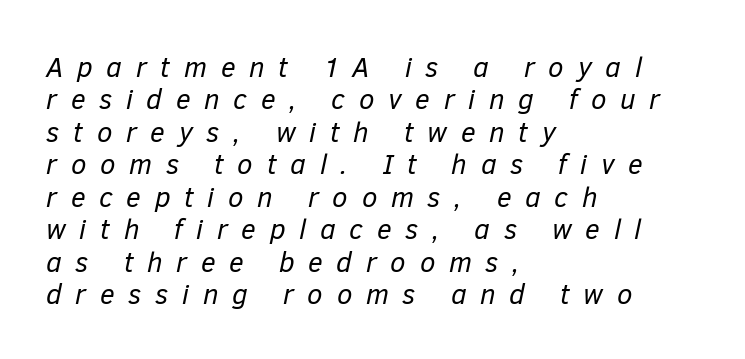
Q: Is the text bold? A: No.
Q: Is the text italic (slanted)? A: Yes, it leans right by about 12 degrees.
Q: Is the text underlined? A: No.
Q: How is the paragraph aligned? A: Left-aligned.
Q: Is the spacing between letters normal or unusually wide? A: Unusually wide.
Q: Width (condensed, normal, or wide)? A: Normal.
Q: Stroke contrast? A: Low.
Q: x-height? A: Medium.
Q: Monospaced? A: No.
